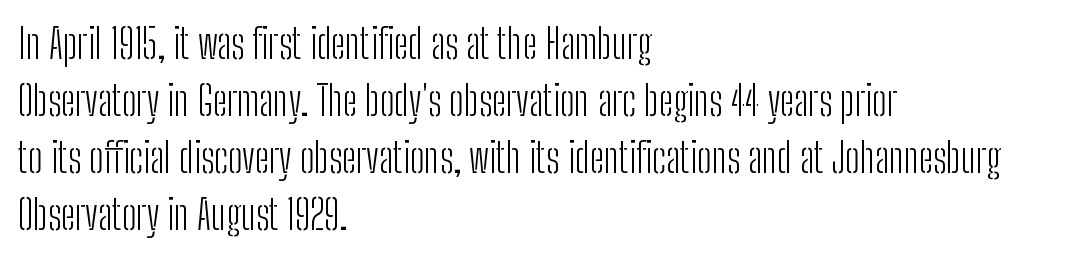
{"serif": "no", "italic": "no", "bold": "no", "weight": "light", "width": "condensed", "stroke_contrast": "low", "x_height": "medium", "monospaced": "no", "underline": "no", "align": "left", "line_spacing": "normal", "line_spacing_ratio": 1.39, "letter_spacing": "normal", "letter_spacing_em": 0.0, "glyph_px": 41}
